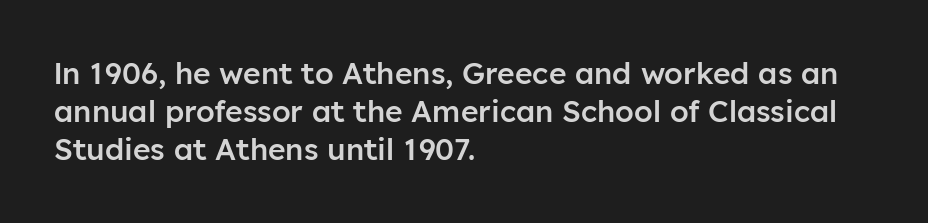
A roman cut, with each character standing at attention. In terms of weight, the rendering is demibold, just under bold. Each new line begins a customary step beneath the previous one. Inter-character spacing is left at the font's built-in metrics. Character widths vary here, with narrow letters taking less room than wide ones.
